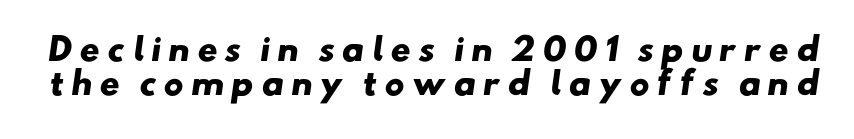
The image shows 31 px heavy, wide sans-serif type; set tight line spacing (1.1x), unusually wide letter spacing (+0.22 em), not underlined; low stroke contrast and a small x-height.
